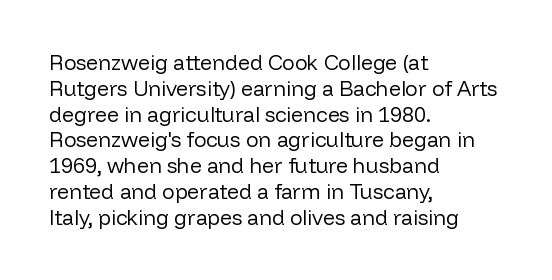
The image shows 21 px text type, upright; set left-aligned, line spacing 1.23x, normal letter spacing, not underlined.
